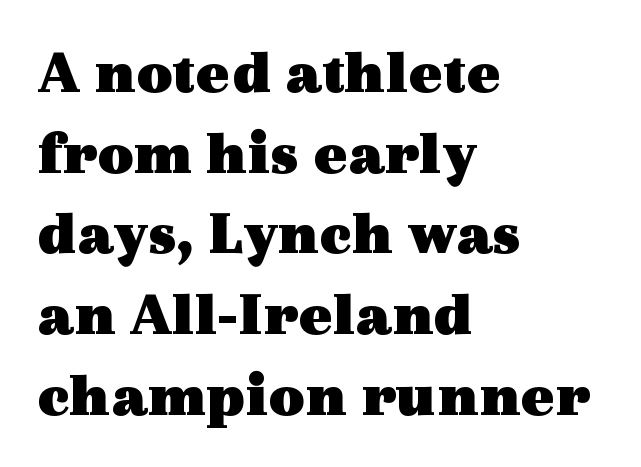
What's the leading like? Ordinary, nothing unusual. Look at the bottom of the vertical strokes: they flare into serifs here. These lines keep a tight, regular rhythm from letter to letter. Looks like regular typesetting: each glyph gets only the width it needs.
